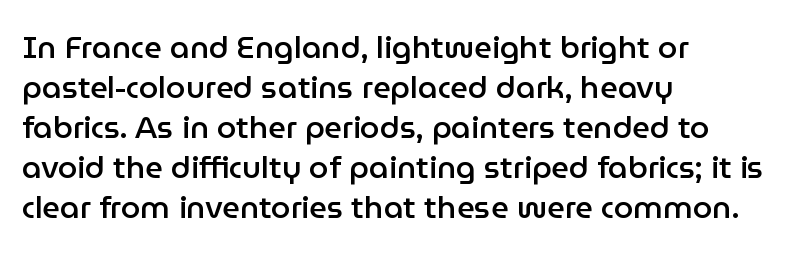
Q: Is the text bold? A: Semi-bold.
Q: Is the text italic (slanted)? A: No, it is upright.
Q: Is the typeface a serif or a sans-serif typeface? A: Sans-serif.
Q: Is the text underlined? A: No.
Q: How is the paragraph aligned? A: Left-aligned.
Q: Is the spacing between letters normal or unusually wide? A: Normal.
Q: Is the spacing between lines tight, normal or loose? A: Normal.
Q: Width (condensed, normal, or wide)? A: Normal.
Q: Stroke contrast? A: Low.
Q: x-height? A: Medium.
Q: Monospaced? A: No.
